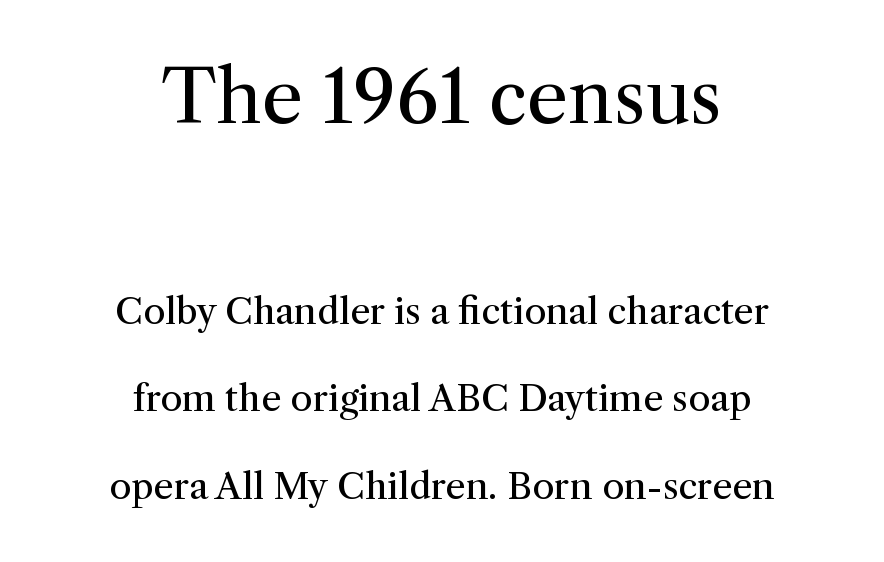
The image shows 73 px regular-weight serif type, upright; set centered, loose line spacing (2.44x), normal letter spacing, not underlined; the first (top) block is 2.03x larger; medium stroke contrast and a medium x-height.
